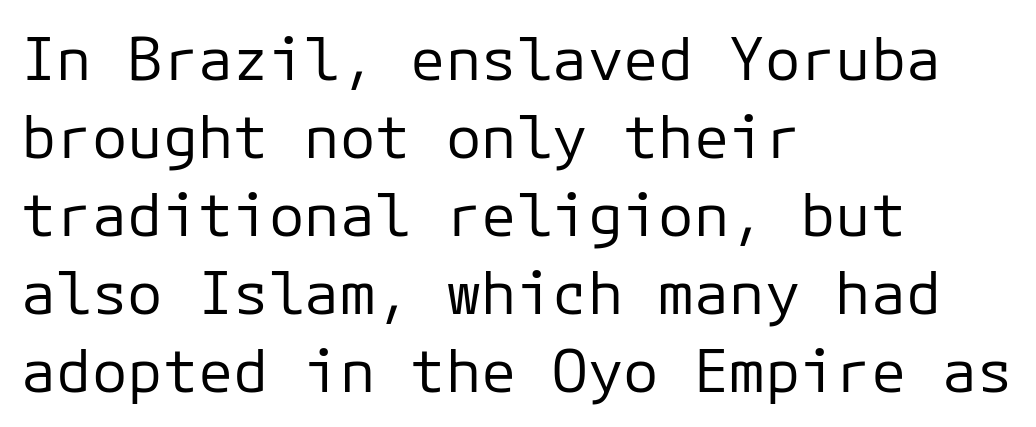
The image shows 59 px regular-weight sans-serif type, upright; set left-aligned, normal line spacing (1.32x), normal letter spacing, not underlined; low stroke contrast and a medium x-height.
